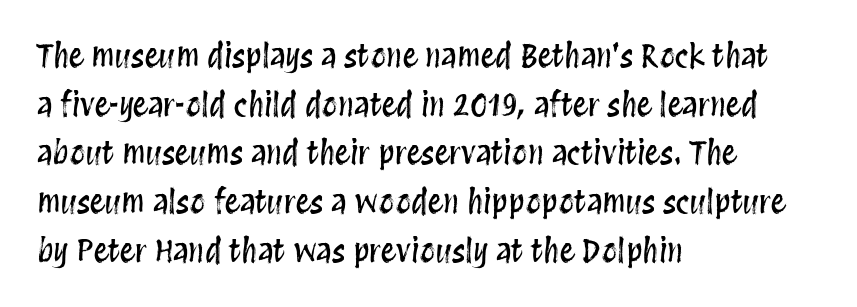
The specimen reads as upright at a glance. Letters rest on an invisible, unmarked baseline. Line spacing here is normal. The rag falls on the right side of this text block. The letterforms sit shoulder to shoulder at normal distance.
